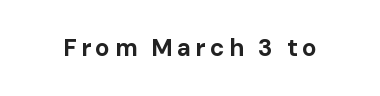
The image shows 24 px bold type, upright; set not underlined.
